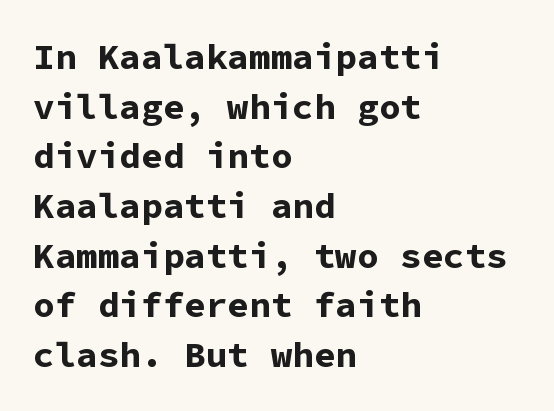
No word sits above an underline. Line starts are locked; line ends wander. Monospaced: the letters line up in strict vertical columns. What kind of face is this? One without serifs — a sans. Nope, not italic — everything's standing straight.
